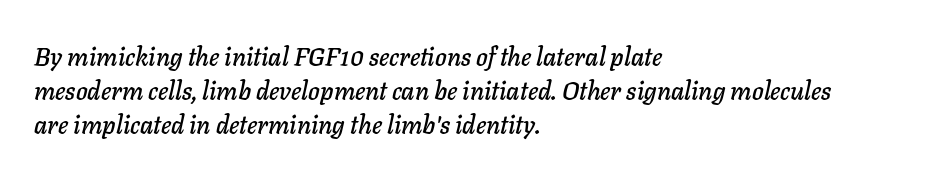
The image shows 25 px text type, italic (leaning right); set left-aligned, normal line spacing (1.37x), normal letter spacing, not underlined.
